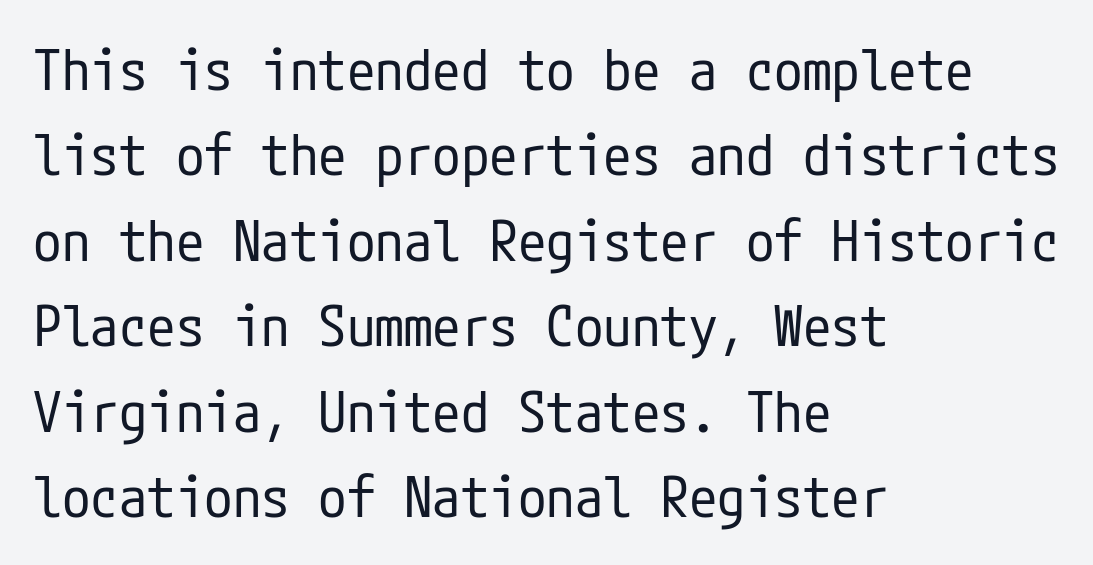
Q: Is the text bold? A: No.
Q: Is the text italic (slanted)? A: No, it is upright.
Q: Is the typeface a serif or a sans-serif typeface? A: Sans-serif.
Q: Is the text underlined? A: No.
Q: How is the paragraph aligned? A: Left-aligned.
Q: Is the spacing between letters normal or unusually wide? A: Normal.
Q: Is the spacing between lines tight, normal or loose? A: Normal.
Q: Width (condensed, normal, or wide)? A: Condensed.
Q: Stroke contrast? A: Low.
Q: x-height? A: Medium.
